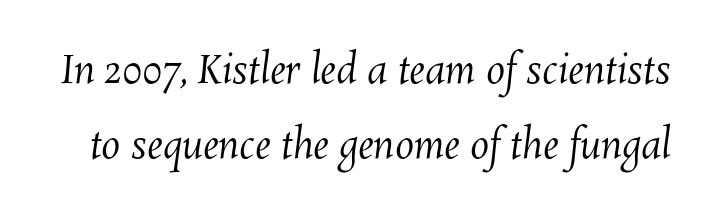
{"bold": "no", "weight": "regular", "width": "normal", "stroke_contrast": "medium", "x_height": "medium", "monospaced": "no", "underline": "no", "line_spacing": "loose", "line_spacing_ratio": 1.98, "letter_spacing": "normal", "letter_spacing_em": 0.0, "glyph_px": 38}
